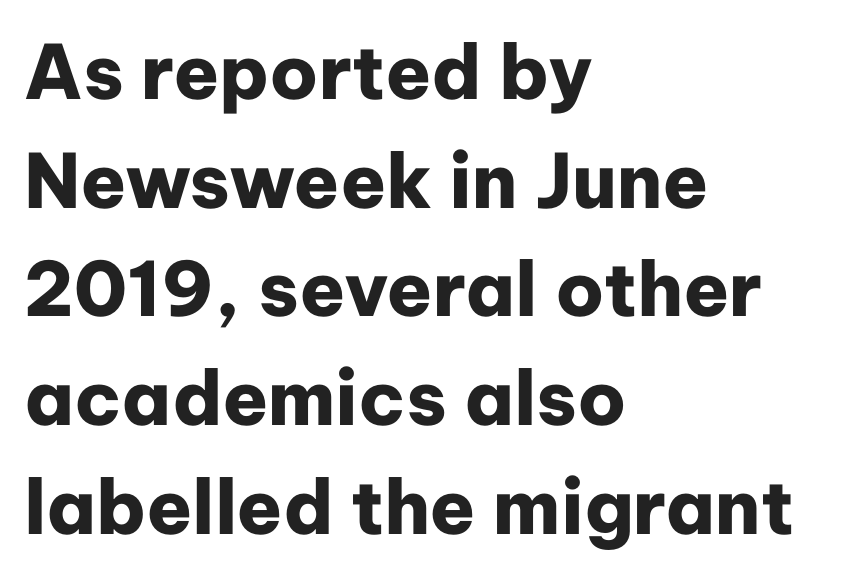
Here the designer chose a conventional face with non-uniform glyph widths. The characters display no serif detailing; their extremities are plain. Compared with a centered layout, this one pins lines to the left instead. The axis of the letterforms is exactly vertical. Glyph-to-glyph distance matches everyday printed text.
